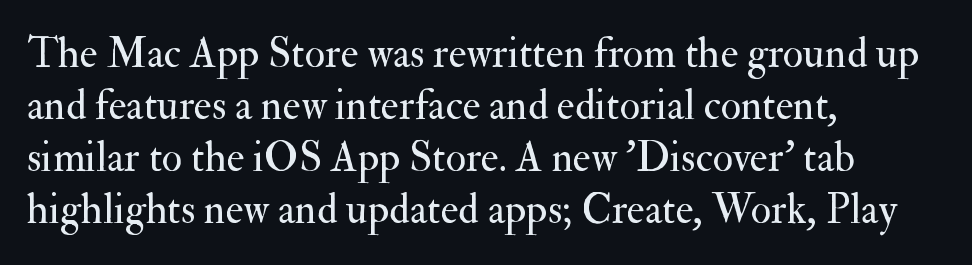
Q: Is the text bold? A: No.
Q: Is the text italic (slanted)? A: No, it is upright.
Q: Is the typeface a serif or a sans-serif typeface? A: Serif.
Q: Is the text underlined? A: No.
Q: How is the paragraph aligned? A: Left-aligned.
Q: Is the spacing between letters normal or unusually wide? A: Normal.
Q: Width (condensed, normal, or wide)? A: Normal.
Q: Stroke contrast? A: Medium.
Q: x-height? A: Small.
Q: Monospaced? A: No.
